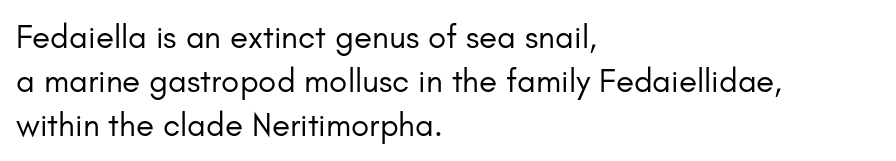
Q: Is the text bold? A: No.
Q: Is the text italic (slanted)? A: No, it is upright.
Q: Is the typeface a serif or a sans-serif typeface? A: Sans-serif.
Q: Is the text underlined? A: No.
Q: How is the paragraph aligned? A: Left-aligned.
Q: Is the spacing between letters normal or unusually wide? A: Normal.
Q: Is the spacing between lines tight, normal or loose? A: Normal.
Q: Width (condensed, normal, or wide)? A: Normal.
Q: Stroke contrast? A: Low.
Q: x-height? A: Small.
Q: Monospaced? A: No.
